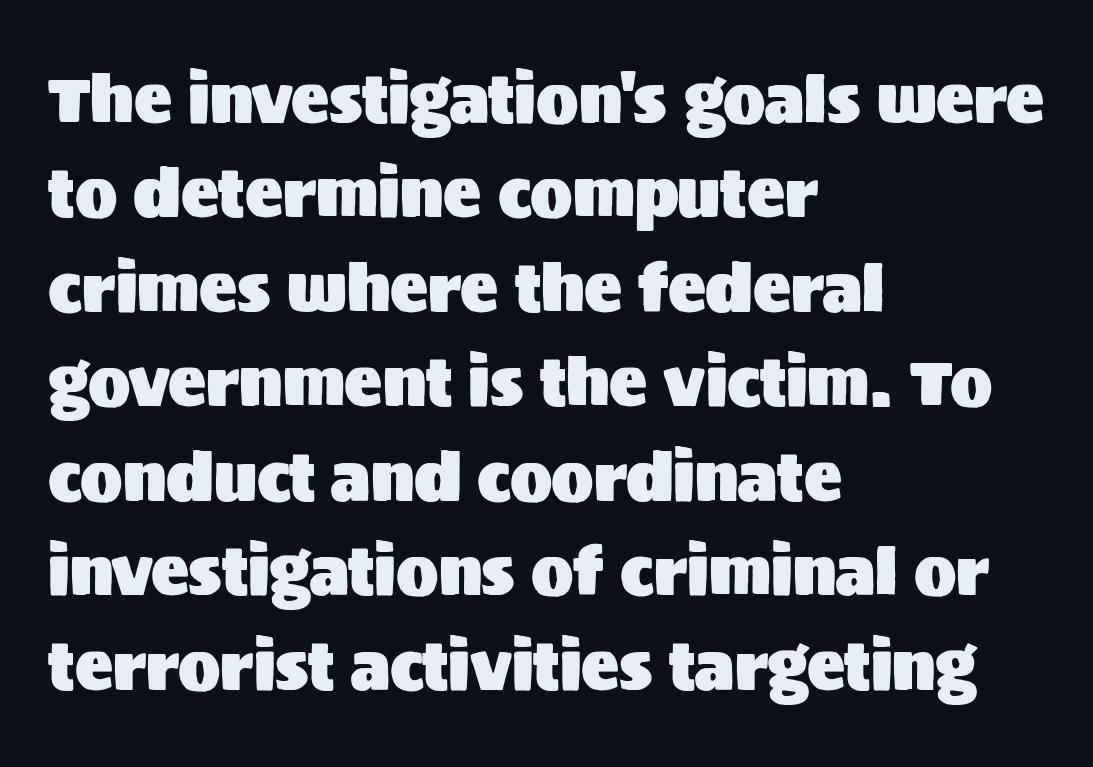
The image shows 63 px sans-serif type, upright; set left-aligned, normal line spacing (1.5x), normal letter spacing, not underlined; medium stroke contrast and a large x-height.
